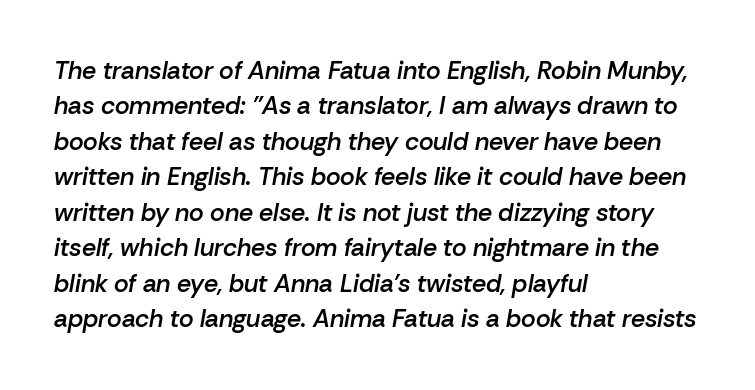
The glyphs have the mass of a demibold cut, below bold. Has an underline been added? It has not. Caption: multi-line text, flush left, ragged right. Characters follow at the spacing the type designer built in. These lines sit exactly where default settings would place them.
